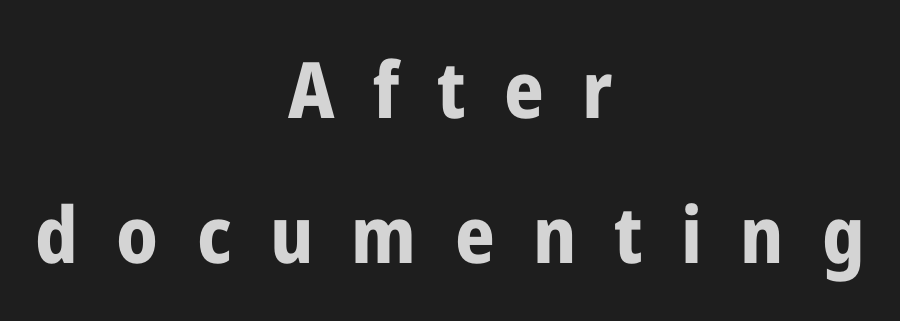
{"serif": "no", "italic": "no", "bold": "yes", "weight": "bold", "width": "condensed", "stroke_contrast": "low", "x_height": "medium", "monospaced": "no", "underline": "no", "align": "center", "line_spacing_ratio": 1.86, "letter_spacing": "wide", "letter_spacing_em": 0.49, "glyph_px": 78}
